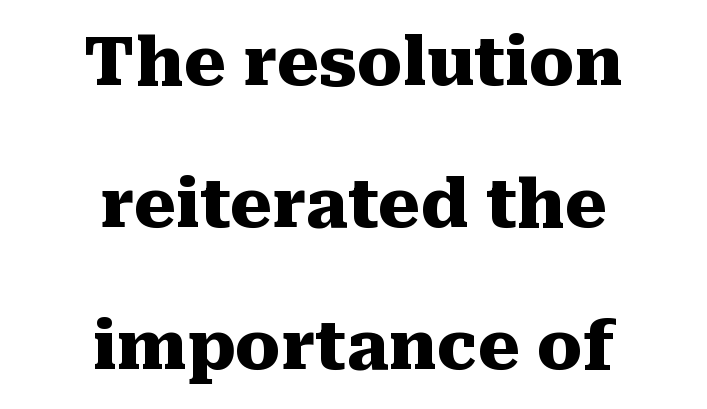
The image shows 67 px heavy serif type, upright; set centered, loose line spacing (2.12x), normal letter spacing, not underlined; medium stroke contrast and a medium x-height.
